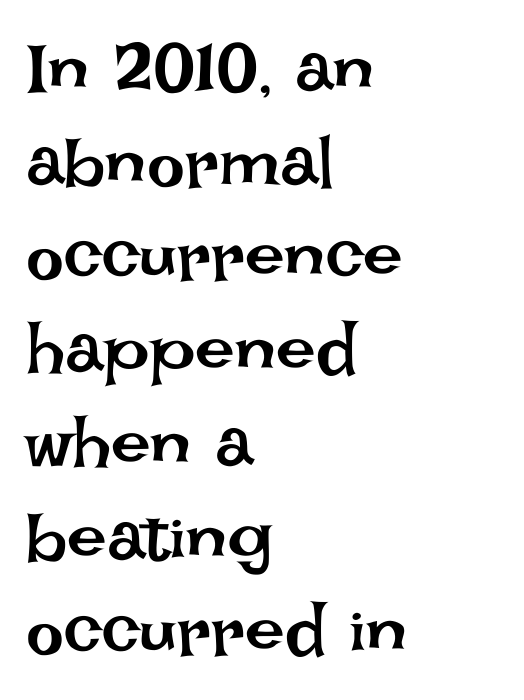
The image shows 71 px regular-weight type, upright; set left-aligned, normal line spacing (1.32x), normal letter spacing, not underlined; low stroke contrast and a large x-height.
